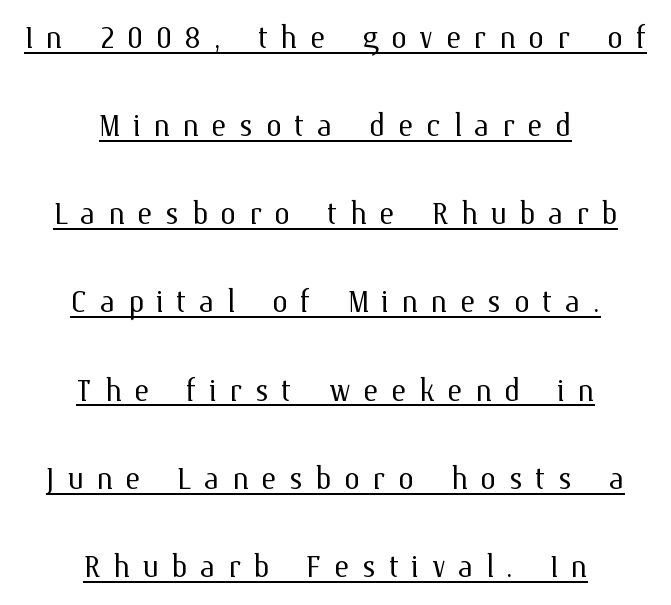
The image shows 41 px light type, upright; set centered, loose line spacing (2.15x), unusually wide letter spacing (+0.3 em), underlined; medium stroke contrast and a medium x-height.
